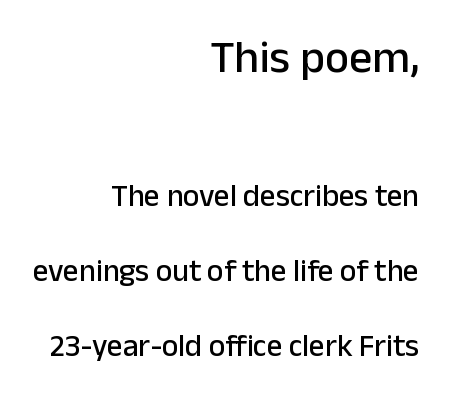
{"serif": "no", "italic": "no", "width": "normal", "stroke_contrast": "low", "x_height": "medium", "monospaced": "no", "underline": "no", "align": "right", "line_spacing": "loose", "line_spacing_ratio": 2.42, "letter_spacing": "normal", "letter_spacing_em": 0.0, "larger_block": "first", "size_ratio": 1.48, "glyph_px": 46}
